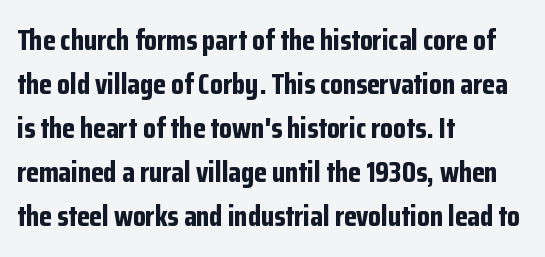
Letterform terminals end flat and unadorned throughout the passage. The line texture is even and compact thanks to regular tracking. Do the letters lean? They stand straight. Quick note: underline off. Which margin do the lines hug? The left one — the right edge is uneven.
